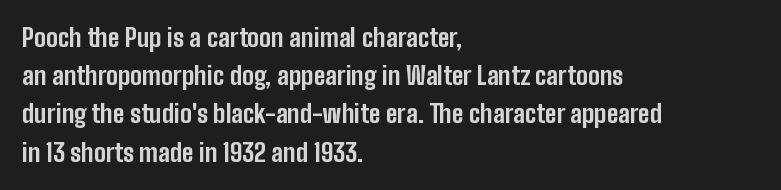
The image shows 25 px bold type, upright; set left-aligned, normal line spacing (1.53x), normal letter spacing, not underlined.
